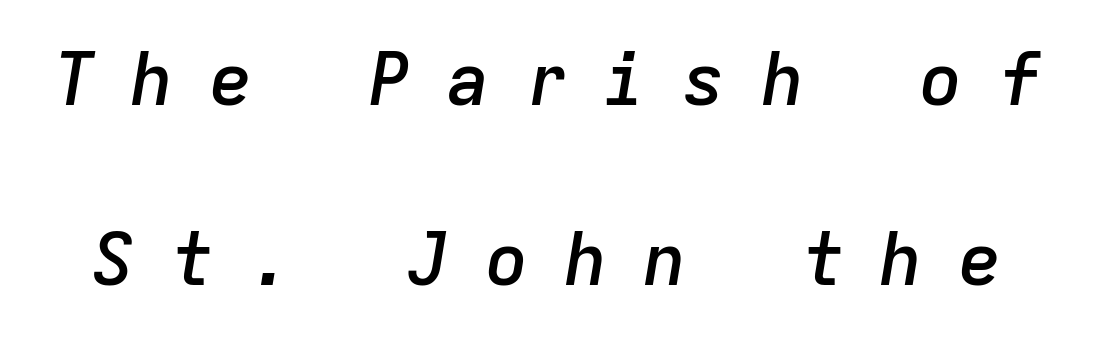
Loosely led — the rows are spread out. Every character here occupies the same horizontal width, giving the sample a typewriter-like rhythm. Designer's note — italics engaged. Each word looks stretched out because of the extra space between its letters.
